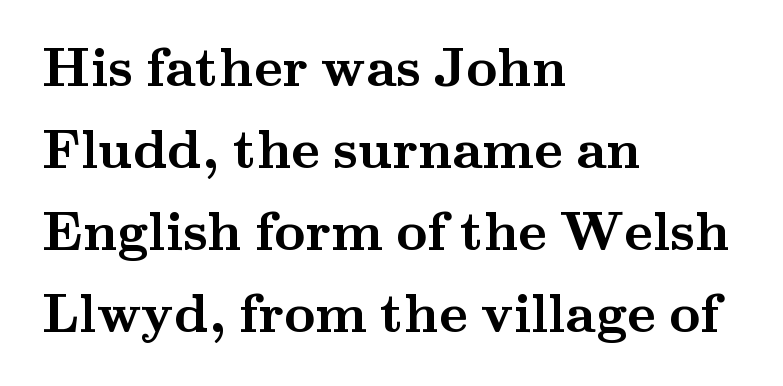
{"serif": "yes", "italic": "no", "bold": "yes", "weight": "semibold", "width": "wide", "stroke_contrast": "medium", "x_height": "small", "monospaced": "no", "underline": "no", "align": "left", "line_spacing": "normal", "line_spacing_ratio": 1.52, "letter_spacing": "normal", "letter_spacing_em": 0.0, "glyph_px": 54}
